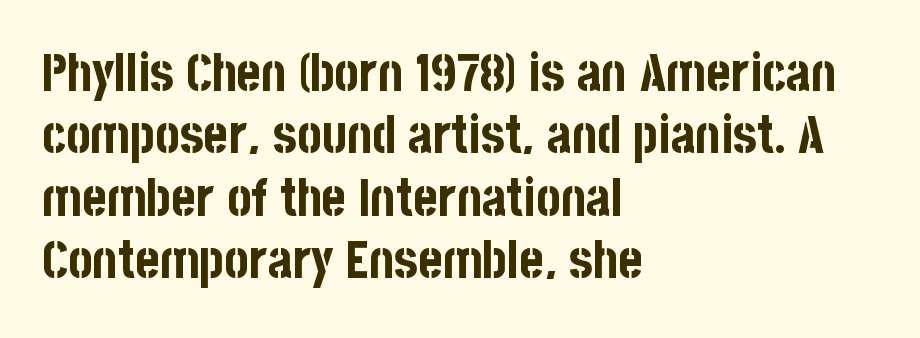
{"serif": "no", "italic": "no", "bold": "yes", "weight": "bold", "width": "condensed", "stroke_contrast": "low", "x_height": "large", "monospaced": "no", "underline": "no", "align": "left", "line_spacing_ratio": 1.2, "letter_spacing": "normal", "letter_spacing_em": 0.0, "glyph_px": 52}
